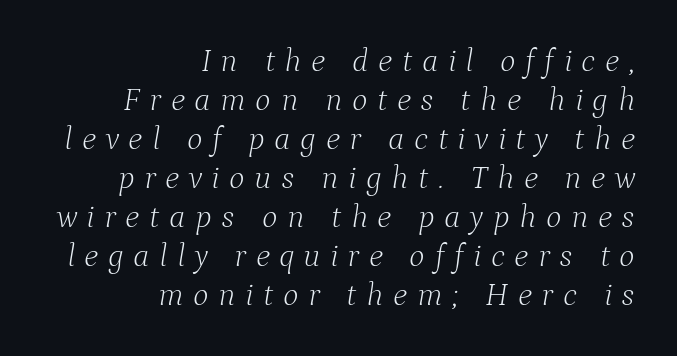
These lines are composed in type with serifs. These lines have a slow, spaced-out rhythm from letter to letter. Which margin do the lines hug? The right one — the left edge is uneven. The font's italic variant was chosen for this text. The letters look calm and open, with moderate or lighter stems.
